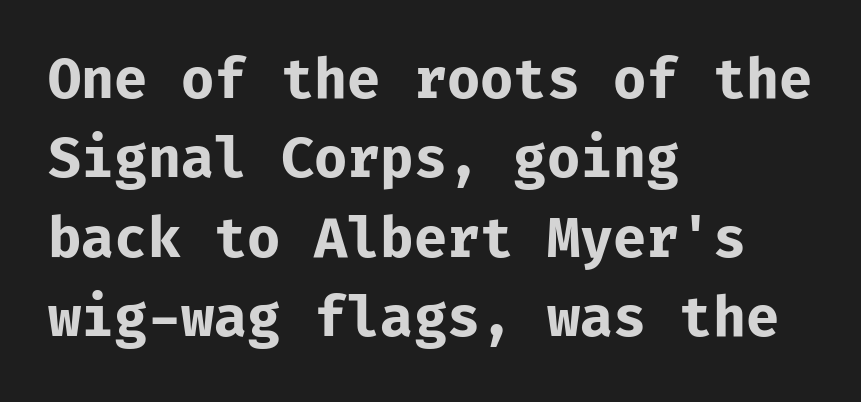
{"serif": "no", "italic": "no", "bold": "yes", "weight": "bold", "width": "normal", "stroke_contrast": "low", "x_height": "medium", "monospaced": "yes", "underline": "no", "align": "left", "line_spacing": "normal", "line_spacing_ratio": 1.47, "letter_spacing": "normal", "letter_spacing_em": 0.0, "glyph_px": 54}
